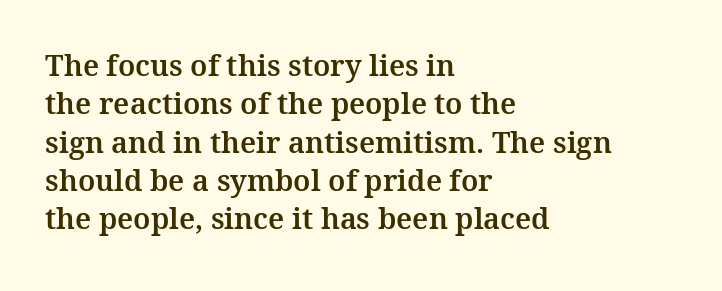
{"serif": "yes", "italic": "no", "width": "normal", "stroke_contrast": "medium", "x_height": "medium", "monospaced": "no", "underline": "no", "align": "left", "line_spacing": "normal", "line_spacing_ratio": 1.32, "letter_spacing": "normal", "letter_spacing_em": 0.0, "glyph_px": 29}
